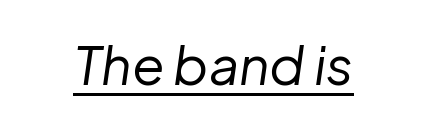
{"italic": "yes", "lean": "right", "slant_degrees": 8, "bold": "no", "weight": "regular", "width": "normal", "stroke_contrast": "low", "x_height": "medium", "monospaced": "no", "underline": "yes", "letter_spacing": "normal", "letter_spacing_em": 0.0, "glyph_px": 53}
